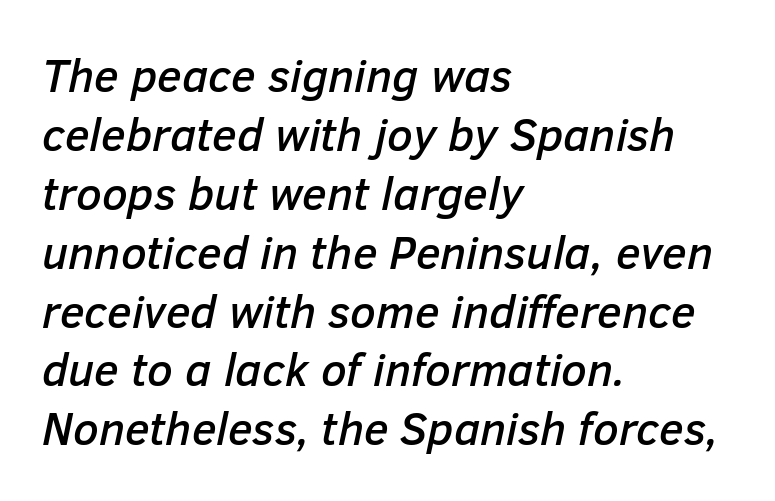
The image shows 46 px text type, italic (leaning right); set left-aligned, normal line spacing (1.28x), normal letter spacing, not underlined; low stroke contrast and a medium x-height.
